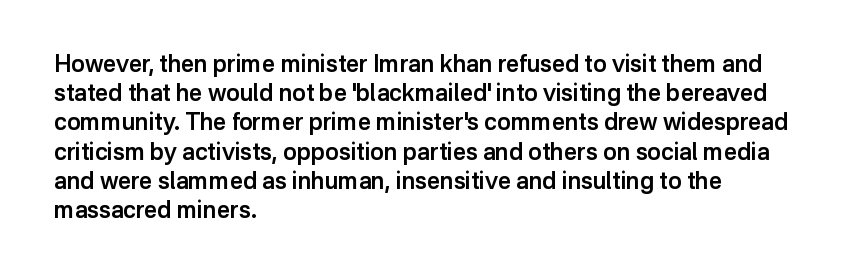
Every row of glyphs begins at an identical x-position on the left. Quick note: not italic, upright. A typesetter would call this zero additional tracking. Check under the words: just untouched page.
